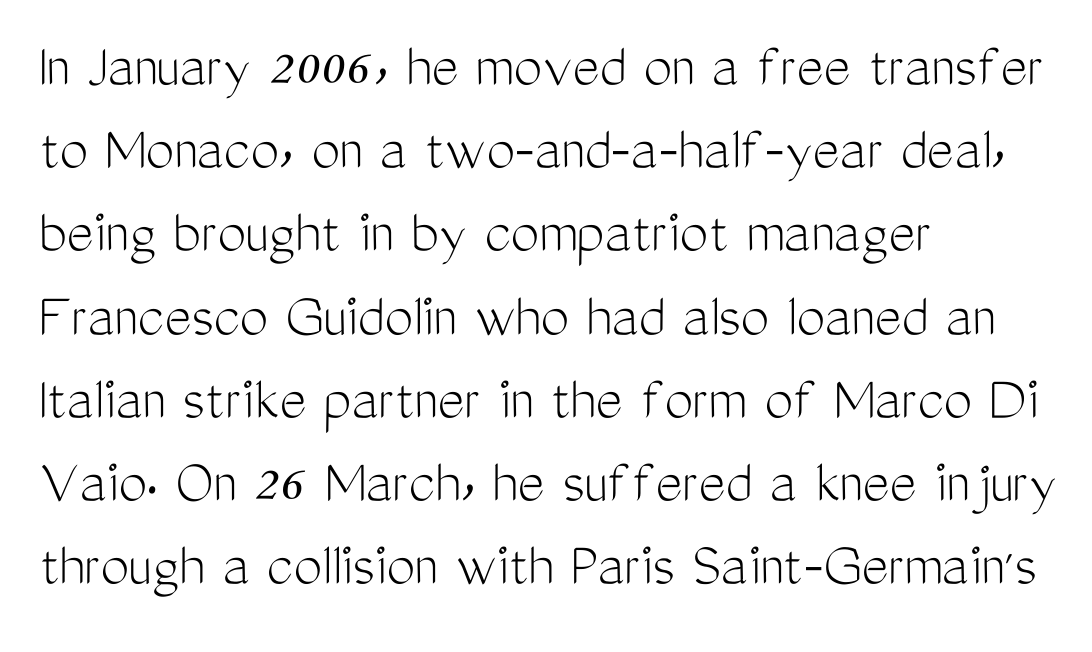
Q: Is the text bold? A: No.
Q: Is the text italic (slanted)? A: No, it is upright.
Q: Is the typeface a serif or a sans-serif typeface? A: Sans-serif.
Q: Is the text underlined? A: No.
Q: How is the paragraph aligned? A: Left-aligned.
Q: Is the spacing between letters normal or unusually wide? A: Normal.
Q: Is the spacing between lines tight, normal or loose? A: Normal.
Q: Width (condensed, normal, or wide)? A: Condensed.
Q: Stroke contrast? A: Medium.
Q: x-height? A: Medium.
Q: Monospaced? A: No.
